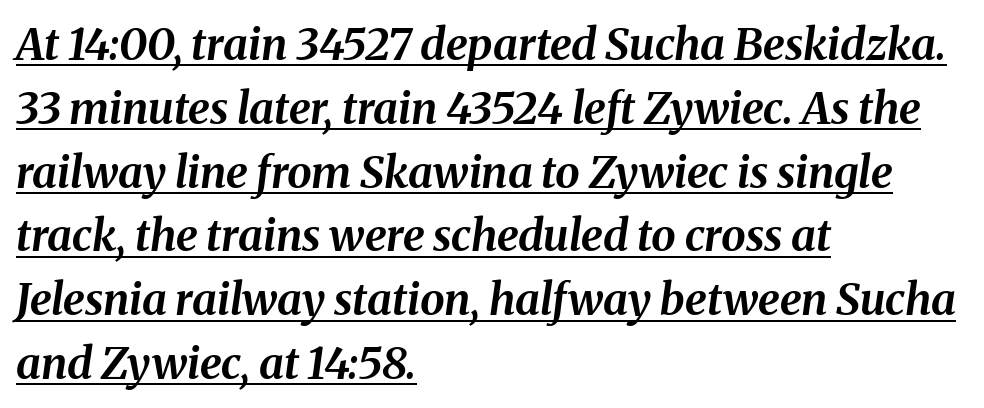
Q: Is the text bold? A: Yes.
Q: Is the text italic (slanted)? A: Yes, it leans right by about 8 degrees.
Q: Is the text underlined? A: Yes.
Q: How is the paragraph aligned? A: Left-aligned.
Q: Is the spacing between letters normal or unusually wide? A: Normal.
Q: Is the spacing between lines tight, normal or loose? A: Normal.
Q: Width (condensed, normal, or wide)? A: Normal.
Q: Stroke contrast? A: Medium.
Q: x-height? A: Medium.
Q: Monospaced? A: No.
